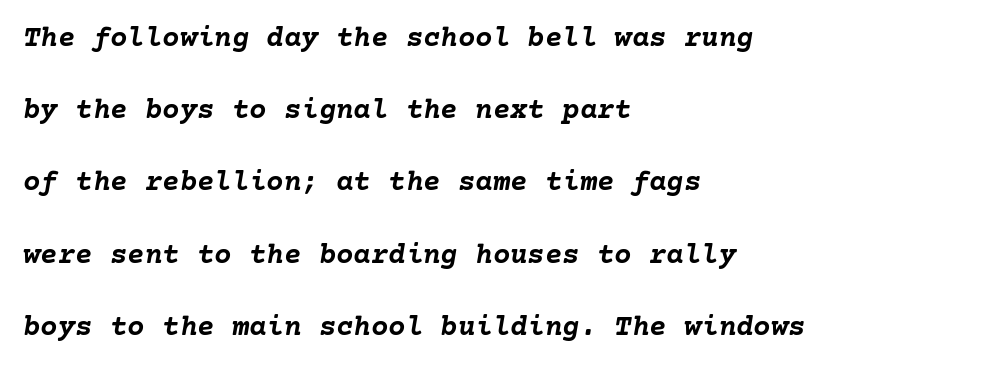
The image shows 29 px semibold type, italic (leaning right); set left-aligned, loose line spacing (2.49x), normal letter spacing, not underlined; low stroke contrast and a medium x-height.
